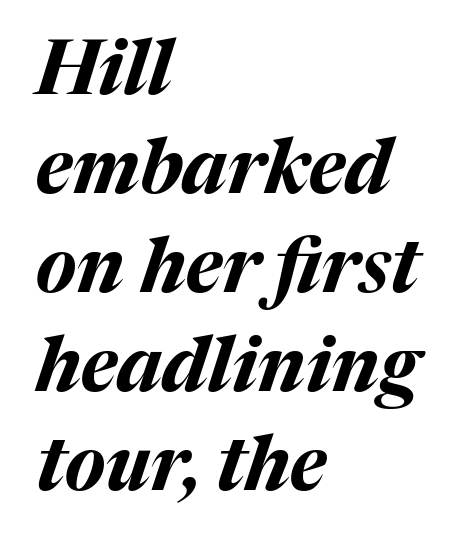
Q: Is the text bold? A: Yes.
Q: Is the text italic (slanted)? A: Yes, it leans right by about 17 degrees.
Q: Is the text underlined? A: No.
Q: How is the paragraph aligned? A: Left-aligned.
Q: Is the spacing between letters normal or unusually wide? A: Normal.
Q: Is the spacing between lines tight, normal or loose? A: Normal.
Q: Width (condensed, normal, or wide)? A: Normal.
Q: Stroke contrast? A: Medium.
Q: x-height? A: Medium.
Q: Monospaced? A: No.
